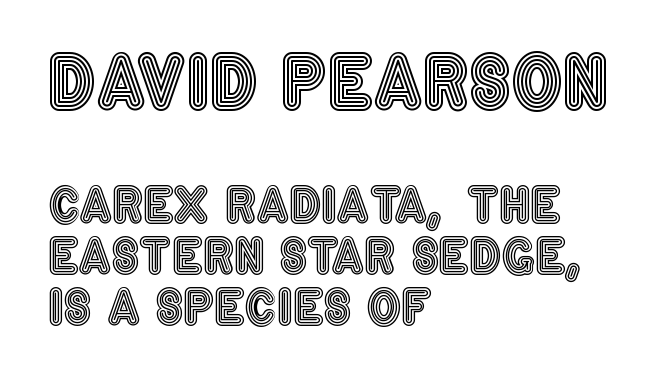
Q: Is the text italic (slanted)? A: No, it is upright.
Q: Is the text underlined? A: No.
Q: How is the paragraph aligned? A: Left-aligned.
Q: Is the spacing between letters normal or unusually wide? A: Normal.
Q: Is the spacing between lines tight, normal or loose? A: Tight.
Q: Which block of text is set in a larger size, the first (top) or the second (bottom)? A: The first (top) one.
Q: Width (condensed, normal, or wide)? A: Condensed.
Q: x-height? A: Large.
Q: Monospaced? A: No.
